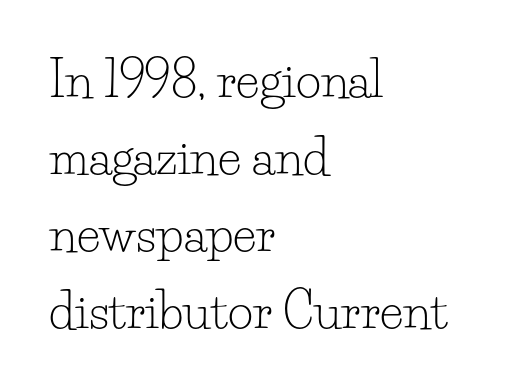
{"serif": "yes", "italic": "no", "bold": "no", "weight": "light", "width": "normal", "stroke_contrast": "low", "x_height": "small", "monospaced": "no", "underline": "no", "align": "left", "line_spacing": "normal", "line_spacing_ratio": 1.57, "letter_spacing": "normal", "letter_spacing_em": 0.0, "glyph_px": 49}
